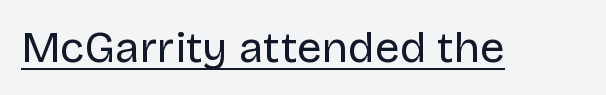
The letters advance in unequal steps, a hallmark of proportional type. A rule runs beneath these lines of type. You could call the tracking neutral — neither tight nor loose. A typesetter would label this face a sans. Summary of weight: not heavy and not bold. Notice how the stems are strictly vertical — no italics here.
